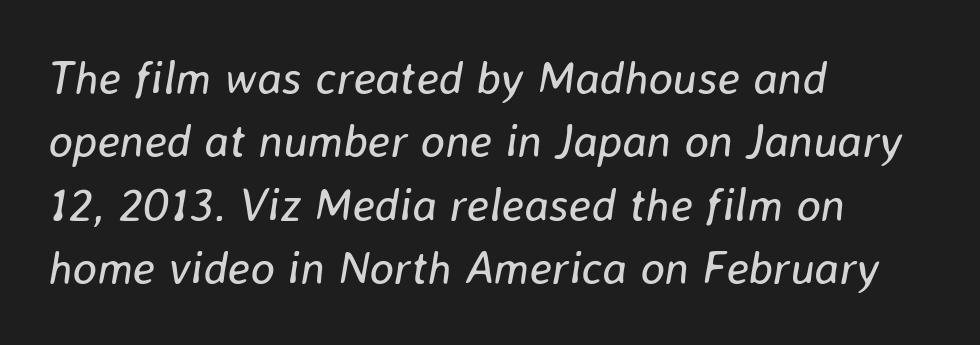
The image shows 46 px regular-weight type, italic (leaning right); set left-aligned, normal line spacing (1.38x), normal letter spacing, not underlined; low stroke contrast and a medium x-height.
